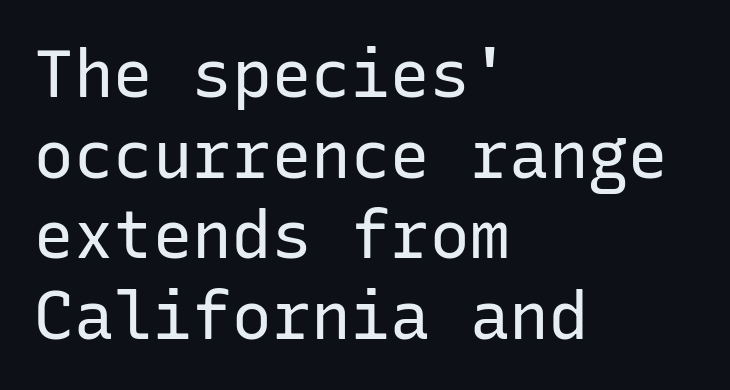
The image shows 66 px regular-weight sans-serif type, upright, monospaced; set left-aligned, line spacing 1.22x, normal letter spacing, not underlined; low stroke contrast and a medium x-height.
